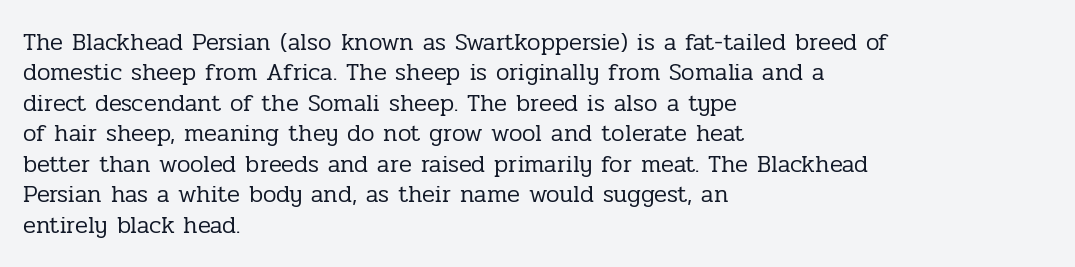
The type sits square on the baseline with zero lean. Only glyphs here, with clear space below each row. This sample is left-justified, so line endings fall wherever the words run out. Nothing unusual about the tracking: characters are spaced as the font intends. No extra ink here — the face is not bold.
